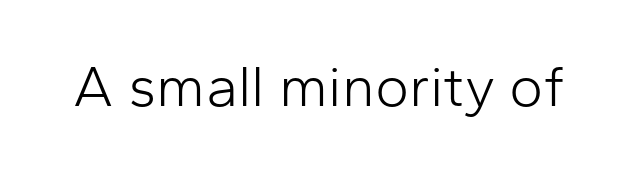
{"serif": "no", "italic": "no", "bold": "no", "weight": "light", "width": "normal", "stroke_contrast": "low", "x_height": "medium", "monospaced": "no", "underline": "no", "letter_spacing": "normal", "letter_spacing_em": 0.0, "glyph_px": 58}
